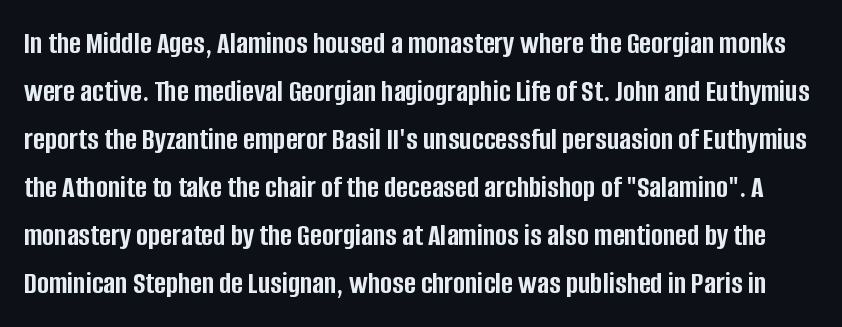
{"serif": "no", "italic": "no", "bold": "yes", "weight": "semibold", "width": "condensed", "stroke_contrast": "low", "x_height": "large", "monospaced": "no", "underline": "no", "line_spacing": "normal", "line_spacing_ratio": 1.5, "letter_spacing": "normal", "letter_spacing_em": 0.0, "glyph_px": 32}
